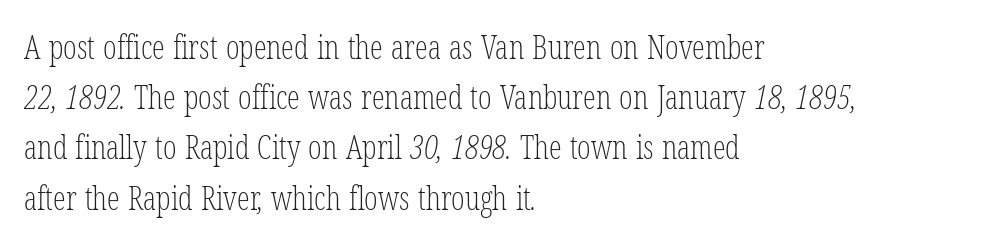
The image shows 32 px light, condensed serif type; set left-aligned, normal line spacing (1.57x), normal letter spacing, not underlined; low stroke contrast and a medium x-height.
